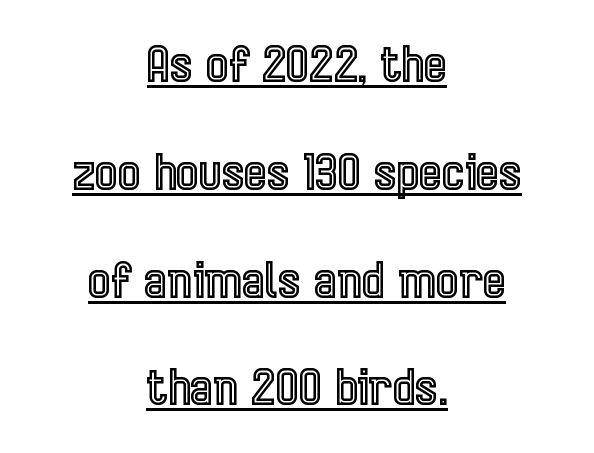
{"italic": "no", "width": "condensed", "x_height": "medium", "monospaced": "no", "underline": "yes", "align": "center", "line_spacing": "loose", "line_spacing_ratio": 2.2, "letter_spacing": "normal", "letter_spacing_em": 0.0, "glyph_px": 49}
